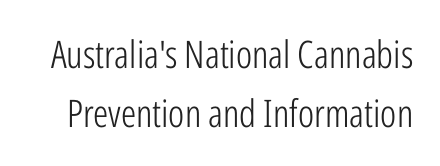
The image shows 38 px light, condensed sans-serif type, upright; set normal line spacing (1.55x), normal letter spacing, not underlined; low stroke contrast and a medium x-height.
